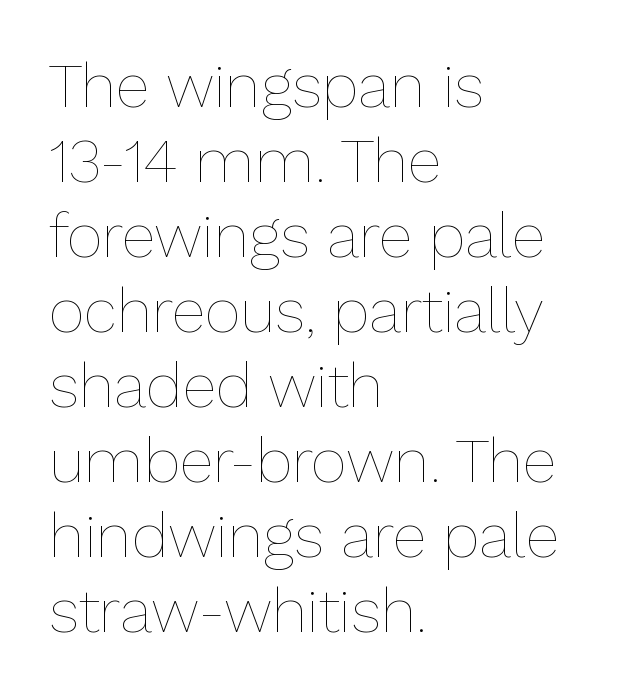
Each word holds together tightly as a unit, with standard inter-letter gaps. Varying glyph widths throughout — classic text-font behaviour. Characters remain perfectly vertical along every line. Descenders hang freely into open space. Weight: regular or lighter. These lines stack with their left ends in a neat column.
